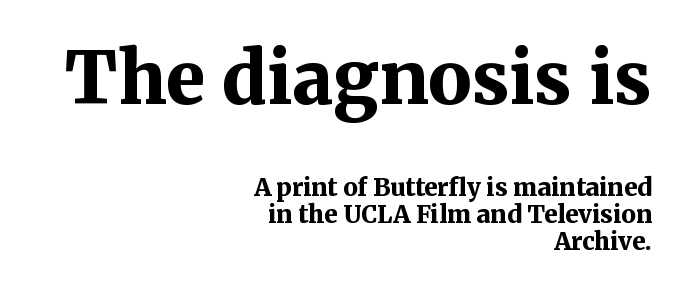
Q: Is the text bold? A: Yes.
Q: Is the text italic (slanted)? A: No, it is upright.
Q: Is the typeface a serif or a sans-serif typeface? A: Serif.
Q: Is the text underlined? A: No.
Q: How is the paragraph aligned? A: Right-aligned.
Q: Is the spacing between letters normal or unusually wide? A: Normal.
Q: Is the spacing between lines tight, normal or loose? A: Tight.
Q: Which block of text is set in a larger size, the first (top) or the second (bottom)? A: The first (top) one.
Q: Width (condensed, normal, or wide)? A: Normal.
Q: Stroke contrast? A: Medium.
Q: x-height? A: Medium.
Q: Monospaced? A: No.
